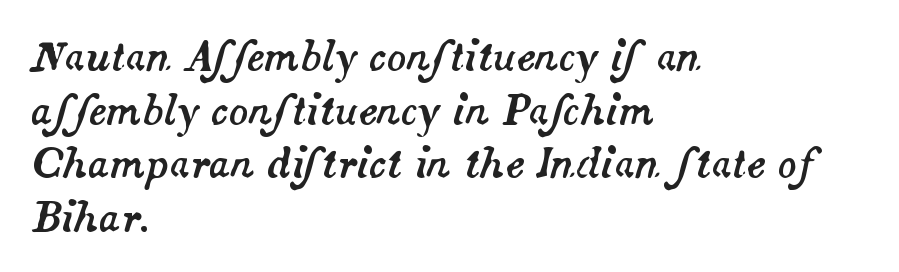
The image shows 40 px text type, italic (leaning right); set left-aligned, normal line spacing (1.34x), normal letter spacing, not underlined; medium stroke contrast and a small x-height.
